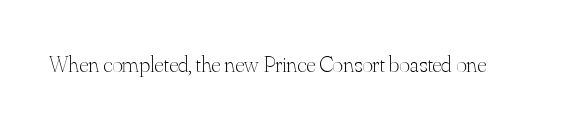
Q: Is the text bold? A: No.
Q: Is the text italic (slanted)? A: No, it is upright.
Q: Is the text underlined? A: No.
Q: Is the spacing between letters normal or unusually wide? A: Normal.
